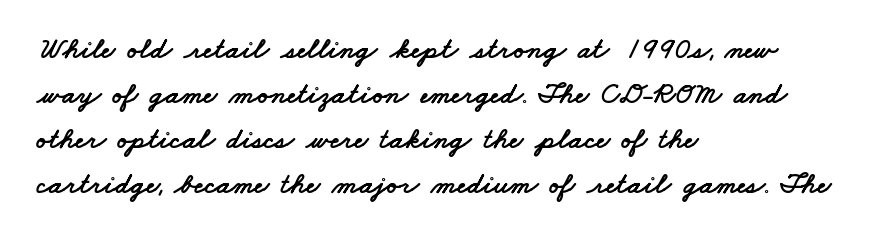
{"serif": "no", "width": "wide", "stroke_contrast": "low", "x_height": "small", "monospaced": "no", "underline": "no", "align": "left", "line_spacing": "normal", "line_spacing_ratio": 1.5, "letter_spacing": "normal", "letter_spacing_em": 0.0, "glyph_px": 30}
